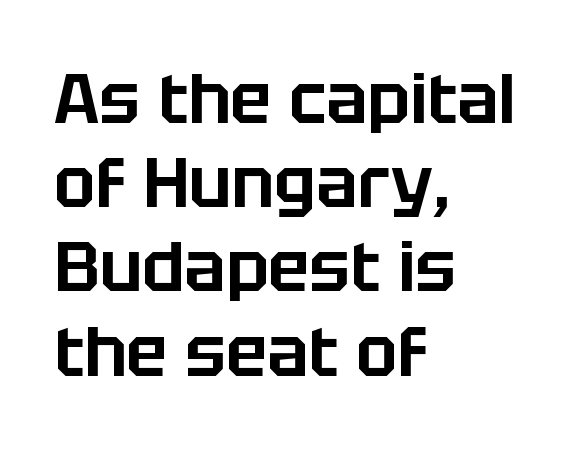
Q: Is the text italic (slanted)? A: No, it is upright.
Q: Is the typeface a serif or a sans-serif typeface? A: Sans-serif.
Q: Is the text underlined? A: No.
Q: How is the paragraph aligned? A: Left-aligned.
Q: Is the spacing between letters normal or unusually wide? A: Normal.
Q: Width (condensed, normal, or wide)? A: Normal.
Q: Stroke contrast? A: Low.
Q: x-height? A: Large.
Q: Monospaced? A: No.
